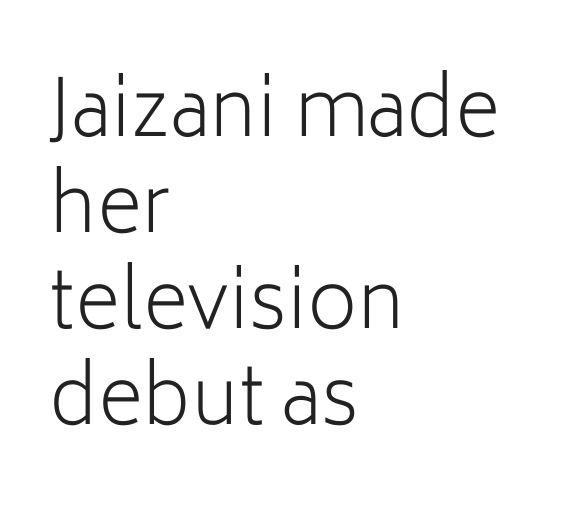
No chunkiness to these letters — they're not bold. Notice how the passage keeps a crisp vertical edge on the left only. This is roman type, the default non-slanted kind. Each row of text sits above clean, open space. The letters carry no serifs — their stems end cleanly without finishing strokes. The gaps between neighbouring characters are ordinary and unremarkable.
